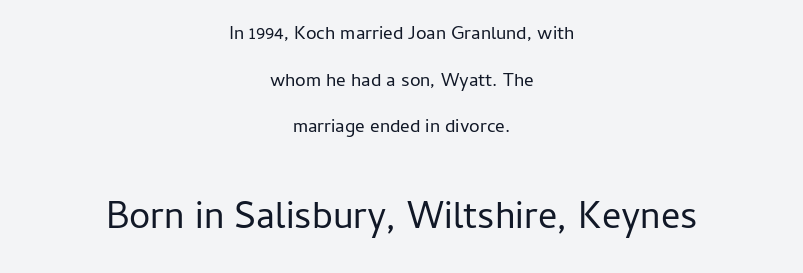
Q: Is the text bold? A: No.
Q: Is the text italic (slanted)? A: No, it is upright.
Q: Is the typeface a serif or a sans-serif typeface? A: Sans-serif.
Q: Is the text underlined? A: No.
Q: How is the paragraph aligned? A: Centered.
Q: Is the spacing between letters normal or unusually wide? A: Normal.
Q: Is the spacing between lines tight, normal or loose? A: Loose.
Q: Which block of text is set in a larger size, the first (top) or the second (bottom)? A: The second (bottom) one.
Q: Width (condensed, normal, or wide)? A: Normal.
Q: Stroke contrast? A: Low.
Q: x-height? A: Medium.
Q: Monospaced? A: No.
